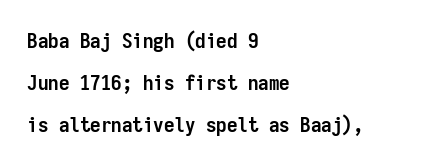
{"italic": "no", "bold": "yes", "underline": "no", "align": "left", "line_spacing": "loose", "line_spacing_ratio": 1.99, "letter_spacing": "normal", "letter_spacing_em": 0.0, "glyph_px": 21}
